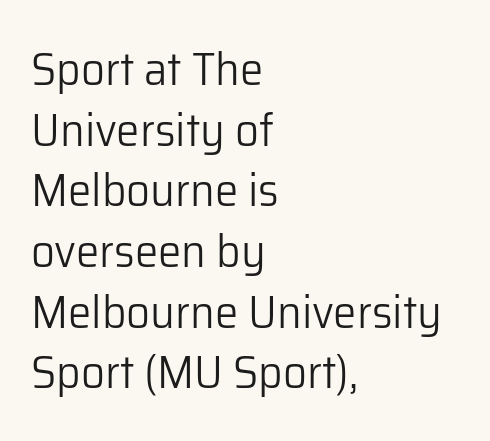
Q: Is the text bold? A: No.
Q: Is the text italic (slanted)? A: No, it is upright.
Q: Is the typeface a serif or a sans-serif typeface? A: Sans-serif.
Q: Is the text underlined? A: No.
Q: How is the paragraph aligned? A: Left-aligned.
Q: Is the spacing between letters normal or unusually wide? A: Normal.
Q: Is the spacing between lines tight, normal or loose? A: Normal.
Q: Width (condensed, normal, or wide)? A: Normal.
Q: Stroke contrast? A: Low.
Q: x-height? A: Medium.
Q: Monospaced? A: No.
